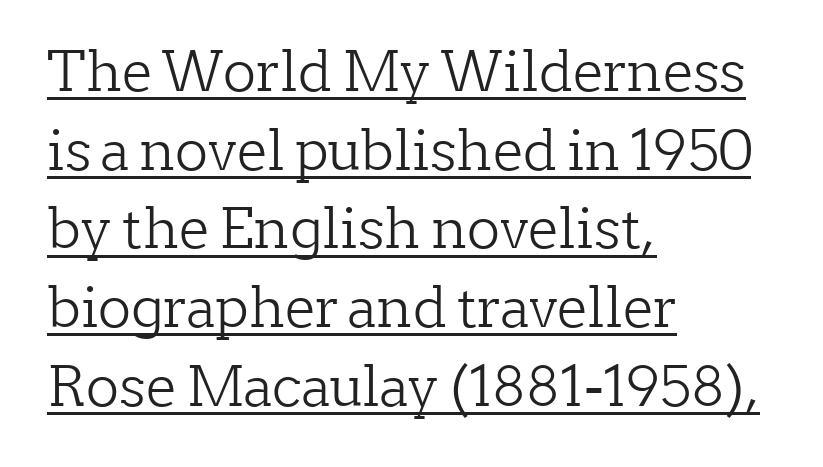
{"serif": "yes", "italic": "no", "bold": "no", "weight": "light", "width": "normal", "stroke_contrast": "low", "x_height": "medium", "monospaced": "no", "underline": "yes", "align": "left", "line_spacing": "normal", "line_spacing_ratio": 1.43, "letter_spacing": "normal", "letter_spacing_em": 0.0, "glyph_px": 55}
